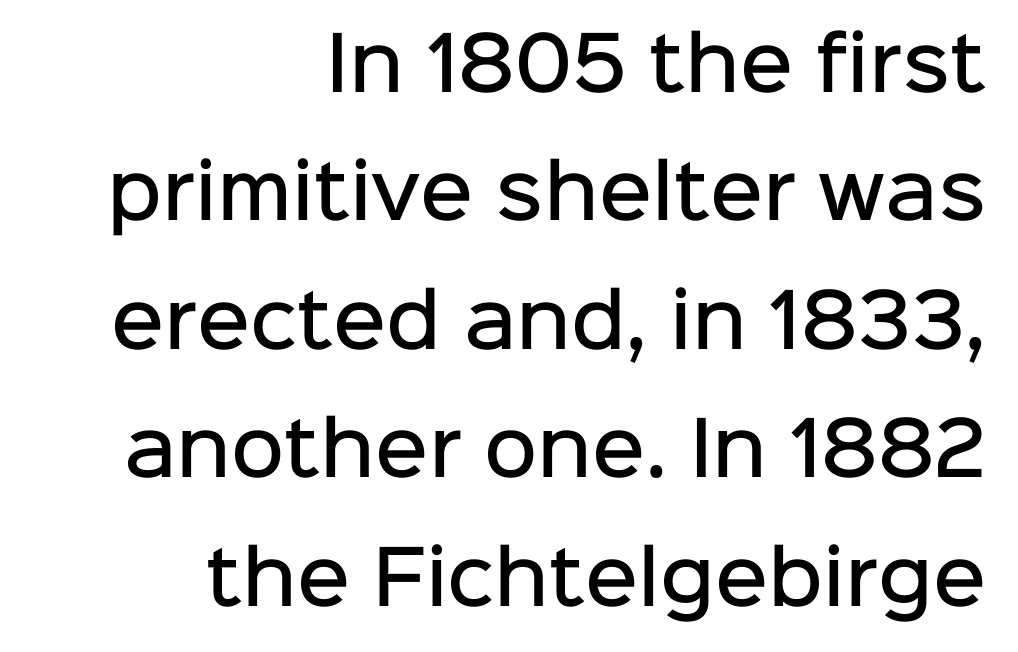
{"serif": "no", "italic": "no", "bold": "semi", "weight": "semibold", "width": "normal", "stroke_contrast": "low", "x_height": "medium", "monospaced": "no", "underline": "no", "align": "right", "line_spacing_ratio": 1.76, "letter_spacing": "normal", "letter_spacing_em": 0.0, "glyph_px": 73}
